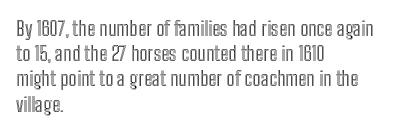
{"italic": "no", "underline": "no", "align": "left", "line_spacing": "normal", "line_spacing_ratio": 1.26, "letter_spacing": "normal", "letter_spacing_em": 0.0, "glyph_px": 20}
